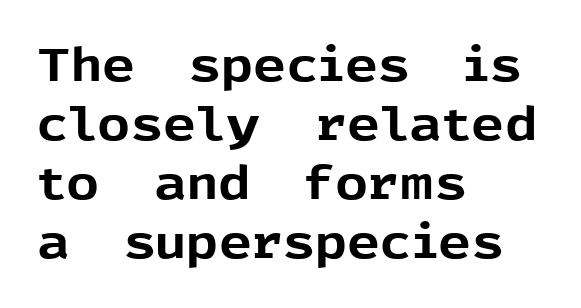
Q: Is the text bold? A: Yes.
Q: Is the text italic (slanted)? A: No, it is upright.
Q: Is the typeface a serif or a sans-serif typeface? A: Sans-serif.
Q: Is the text underlined? A: No.
Q: How is the paragraph aligned? A: Left-aligned.
Q: Is the spacing between letters normal or unusually wide? A: Normal.
Q: Is the spacing between lines tight, normal or loose? A: Normal.
Q: Width (condensed, normal, or wide)? A: Normal.
Q: x-height? A: Medium.
Q: Monospaced? A: No.
